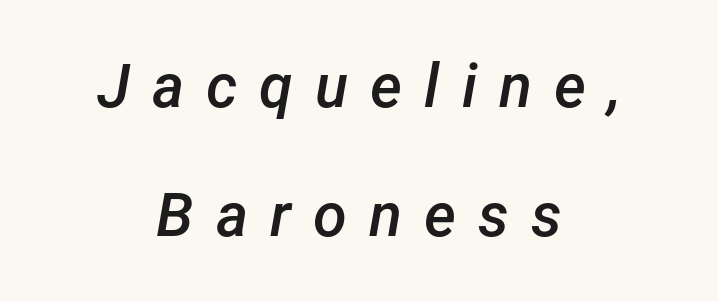
Q: Is the text bold? A: Semi-bold.
Q: Is the text italic (slanted)? A: Yes, it leans right by about 12 degrees.
Q: Is the text underlined? A: No.
Q: How is the paragraph aligned? A: Centered.
Q: Is the spacing between letters normal or unusually wide? A: Unusually wide.
Q: Is the spacing between lines tight, normal or loose? A: Loose.
Q: Width (condensed, normal, or wide)? A: Normal.
Q: Stroke contrast? A: Low.
Q: x-height? A: Medium.
Q: Monospaced? A: No.
